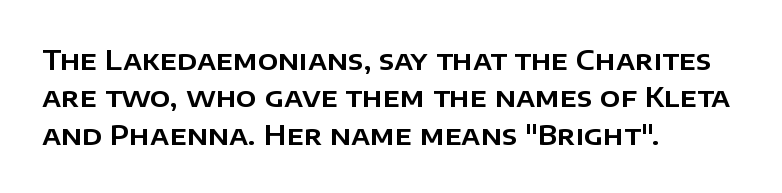
{"italic": "no", "underline": "no", "align": "left", "line_spacing": "normal", "line_spacing_ratio": 1.38, "letter_spacing": "normal", "letter_spacing_em": 0.0, "glyph_px": 27}
